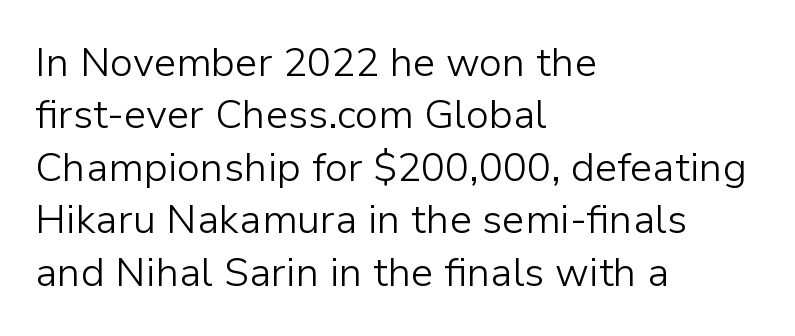
{"serif": "no", "italic": "no", "bold": "no", "weight": "light", "width": "normal", "stroke_contrast": "low", "x_height": "medium", "monospaced": "no", "underline": "no", "align": "left", "line_spacing": "normal", "line_spacing_ratio": 1.31, "letter_spacing": "normal", "letter_spacing_em": 0.0, "glyph_px": 40}
